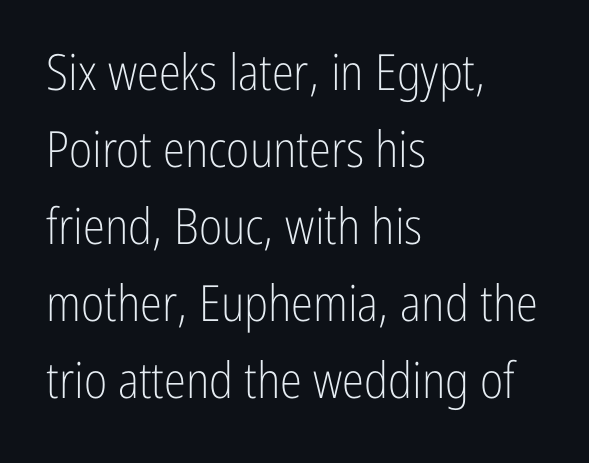
{"serif": "no", "italic": "no", "bold": "no", "weight": "light", "width": "condensed", "stroke_contrast": "low", "x_height": "medium", "monospaced": "no", "underline": "no", "align": "left", "line_spacing": "normal", "line_spacing_ratio": 1.54, "letter_spacing": "normal", "letter_spacing_em": 0.0, "glyph_px": 50}
